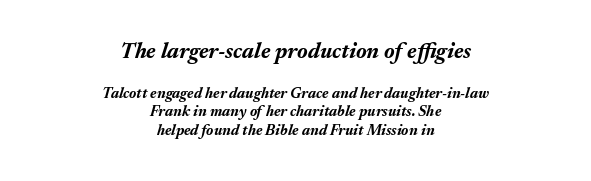
Q: Is the text bold? A: Yes.
Q: Is the text italic (slanted)? A: Yes, it leans right by about 17 degrees.
Q: Is the text underlined? A: No.
Q: How is the paragraph aligned? A: Centered.
Q: Is the spacing between letters normal or unusually wide? A: Normal.
Q: Which block of text is set in a larger size, the first (top) or the second (bottom)? A: The first (top) one.
